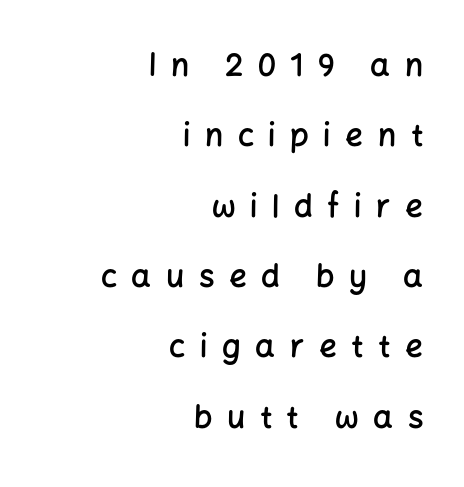
Q: Is the text bold? A: Semi-bold.
Q: Is the text italic (slanted)? A: No, it is upright.
Q: Is the typeface a serif or a sans-serif typeface? A: Sans-serif.
Q: Is the text underlined? A: No.
Q: How is the paragraph aligned? A: Right-aligned.
Q: Is the spacing between letters normal or unusually wide? A: Unusually wide.
Q: Is the spacing between lines tight, normal or loose? A: Loose.
Q: Width (condensed, normal, or wide)? A: Normal.
Q: Stroke contrast? A: Low.
Q: x-height? A: Medium.
Q: Monospaced? A: No.
